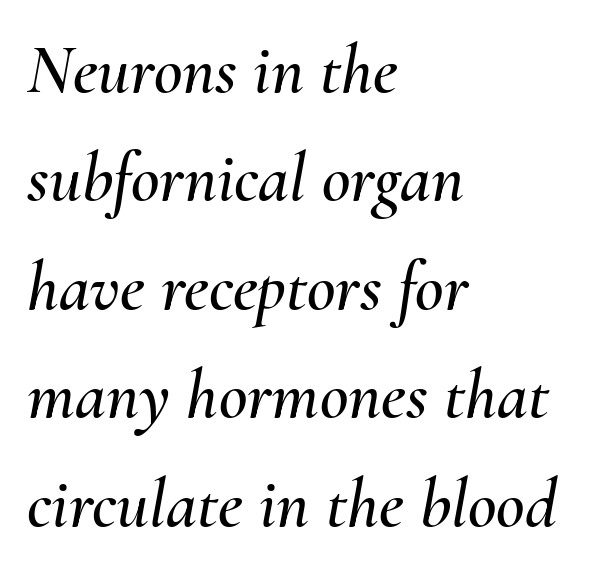
The image shows 70 px text type, italic (leaning right); set left-aligned, normal line spacing (1.55x), normal letter spacing, not underlined; medium stroke contrast and a small x-height.
